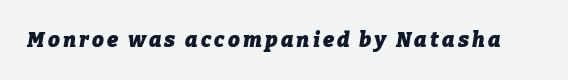
{"italic": "yes", "lean": "right", "slant_degrees": 9, "bold": "yes", "underline": "no", "glyph_px": 21}
